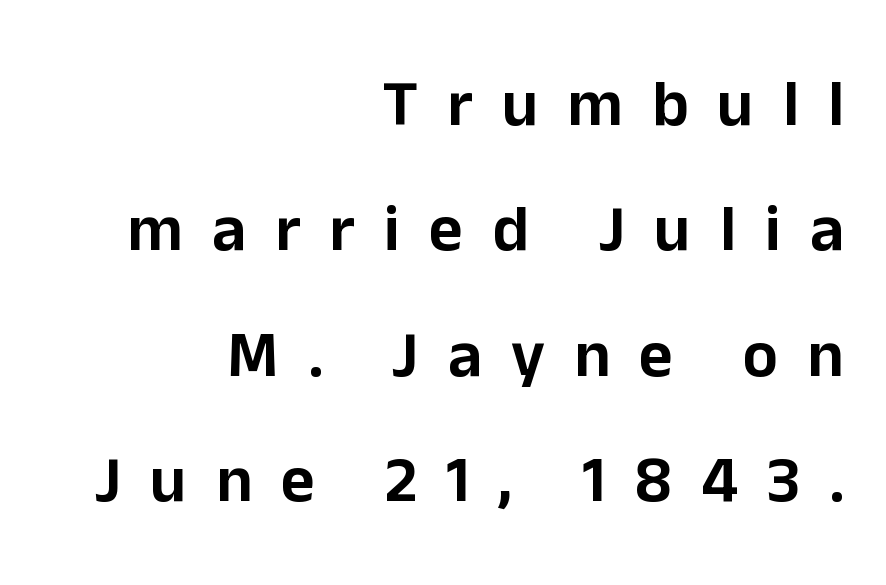
The image shows 66 px sans-serif type, upright; set right-aligned, loose line spacing (1.9x), unusually wide letter spacing (+0.44 em), not underlined; low stroke contrast and a medium x-height.
